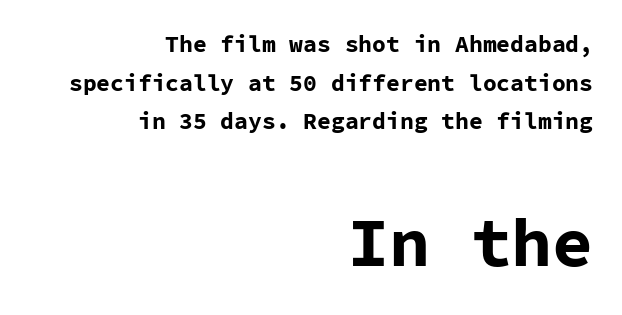
The image shows 68 px bold sans-serif type, upright, monospaced; set right-aligned, normal line spacing (1.68x), normal letter spacing, not underlined; the second (bottom) block is 2.96x larger; low stroke contrast and a medium x-height.
